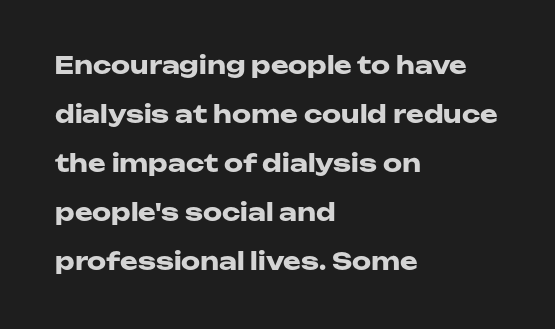
The image shows 24 px bold type, upright; set left-aligned, loose line spacing (2.04x), normal letter spacing, not underlined.
